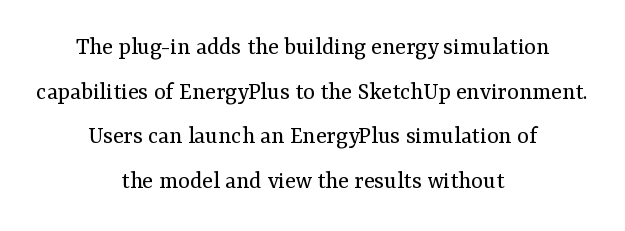
Q: Is the text bold? A: No.
Q: Is the text italic (slanted)? A: No, it is upright.
Q: Is the text underlined? A: No.
Q: How is the paragraph aligned? A: Centered.
Q: Is the spacing between letters normal or unusually wide? A: Normal.
